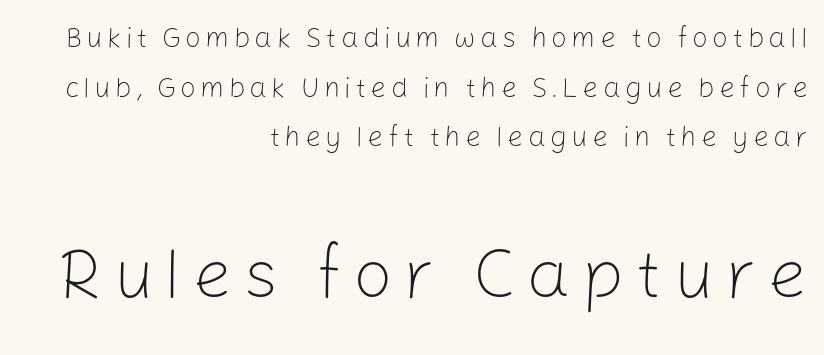
Which margin do the lines hug? The right one — the left edge is uneven. I'd call this a sans setting — the letters go barefoot. These lines are rendered in a variable-pitch font. The letterforms sit at book weight or below. Rule under the text: the space is simply empty. The lettering holds an erect, upright posture throughout.
